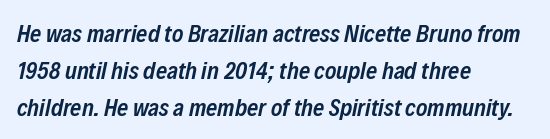
Q: Is the text bold? A: Semi-bold.
Q: Is the text italic (slanted)? A: Yes, it leans right by about 12 degrees.
Q: Is the text underlined? A: No.
Q: How is the paragraph aligned? A: Left-aligned.
Q: Is the spacing between letters normal or unusually wide? A: Normal.
Q: Is the spacing between lines tight, normal or loose? A: Normal.
